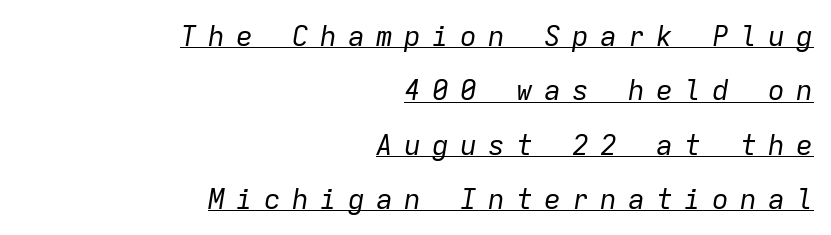
Leading is clearly above the norm, producing a sparse column. Observe the wide spacing: letters keep a clear distance from each other. Compared with a flush-left layout, this one pins lines to the opposite, right side. Posture: slanted. Quick note: underline on. The typeface has the unassuming heft of standard copy or less.
